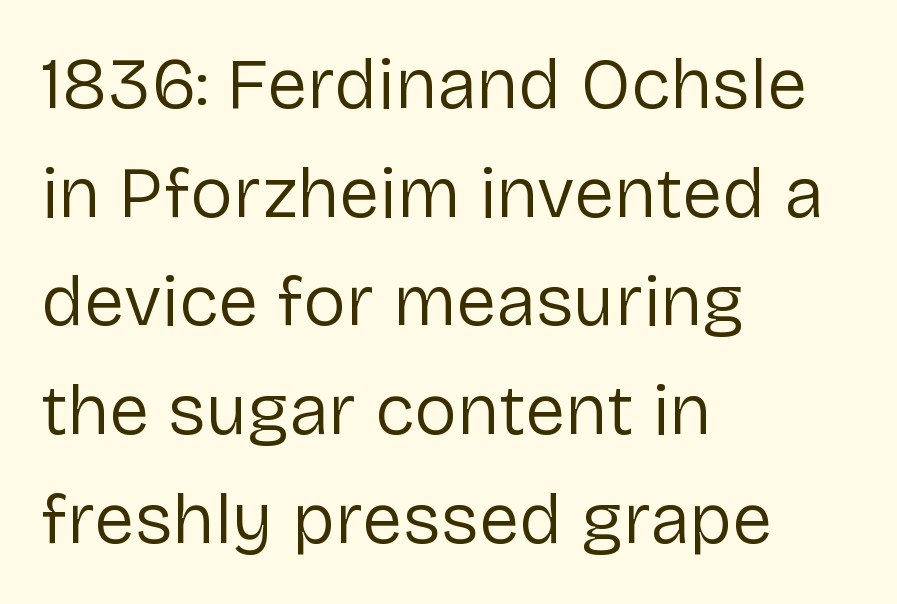
{"serif": "no", "italic": "no", "bold": "no", "weight": "regular", "width": "normal", "stroke_contrast": "low", "x_height": "medium", "monospaced": "no", "underline": "no", "align": "left", "line_spacing": "normal", "line_spacing_ratio": 1.51, "letter_spacing": "normal", "letter_spacing_em": 0.0, "glyph_px": 72}
